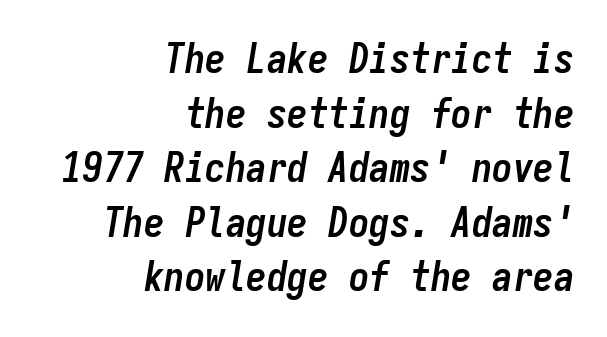
The image shows 41 px semibold, condensed type, italic (leaning right), monospaced; set right-aligned, normal line spacing (1.33x), normal letter spacing, not underlined; low stroke contrast and a medium x-height.
